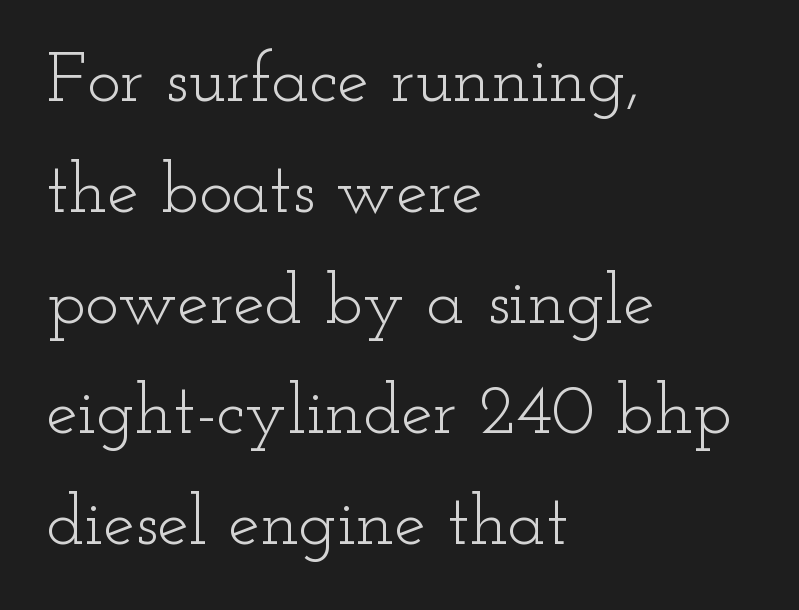
Q: Is the text bold? A: No.
Q: Is the text italic (slanted)? A: No, it is upright.
Q: Is the typeface a serif or a sans-serif typeface? A: Serif.
Q: Is the text underlined? A: No.
Q: How is the paragraph aligned? A: Left-aligned.
Q: Is the spacing between letters normal or unusually wide? A: Normal.
Q: Is the spacing between lines tight, normal or loose? A: Normal.
Q: Width (condensed, normal, or wide)? A: Wide.
Q: Stroke contrast? A: Low.
Q: x-height? A: Small.
Q: Monospaced? A: No.
